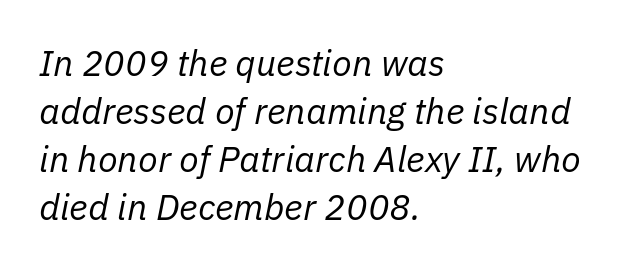
{"italic": "yes", "lean": "right", "slant_degrees": 11, "bold": "no", "weight": "regular", "width": "normal", "stroke_contrast": "low", "x_height": "medium", "monospaced": "no", "underline": "no", "align": "left", "line_spacing": "normal", "line_spacing_ratio": 1.33, "letter_spacing": "normal", "letter_spacing_em": 0.0, "glyph_px": 36}
